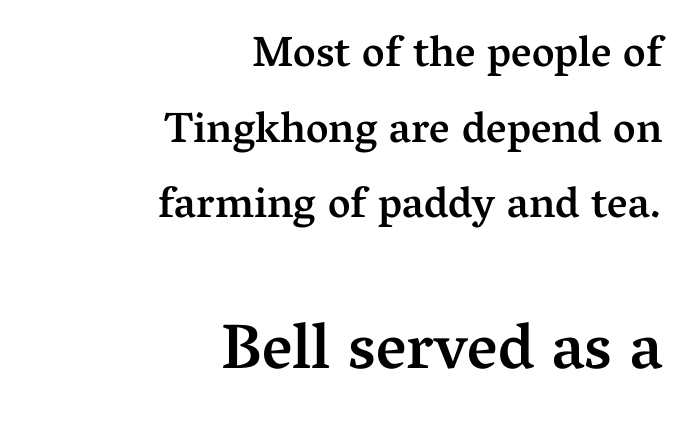
Varying glyph widths throughout — classic text-font behaviour. Compared with typical body copy, the letter spacing here is the same. A serif font was chosen for this passage. The sample has been set in demibold, a notch under bold. Bigger letters appear in the bottom chunk; the top chunk is reduced. The letters stand straight up with perfectly vertical stems.
